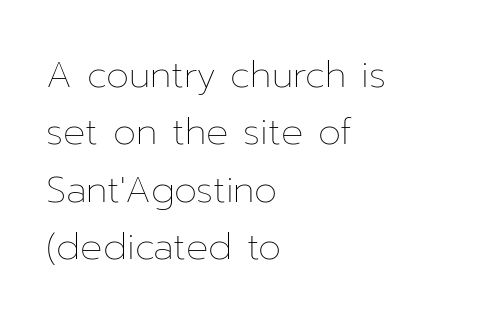
The line-height multiplier appears to be the usual default. Letter spacing: default. Ascenders rise straight up at ninety degrees. The gap between lines stays unmarked.
